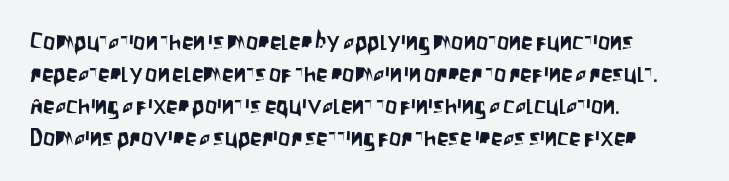
The image shows 24 px text type, upright; set left-aligned, normal line spacing (1.33x), normal letter spacing, not underlined.
